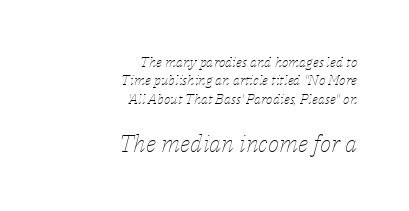
{"italic": "yes", "lean": "right", "slant_degrees": 14, "bold": "no", "underline": "no", "align": "right", "line_spacing": "normal", "line_spacing_ratio": 1.32, "letter_spacing": "normal", "letter_spacing_em": 0.0, "larger_block": "second", "size_ratio": 1.71, "glyph_px": 24}
